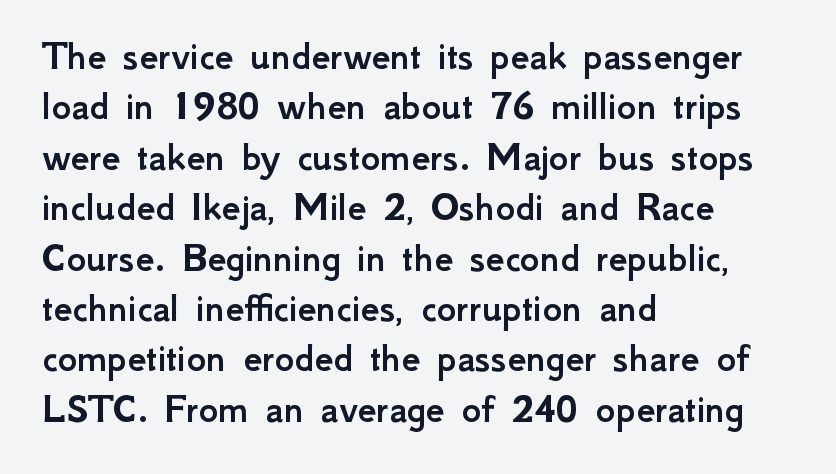
Q: Is the text italic (slanted)? A: No, it is upright.
Q: Is the typeface a serif or a sans-serif typeface? A: Sans-serif.
Q: Is the text underlined? A: No.
Q: How is the paragraph aligned? A: Left-aligned.
Q: Is the spacing between letters normal or unusually wide? A: Normal.
Q: Width (condensed, normal, or wide)? A: Normal.
Q: Stroke contrast? A: Low.
Q: x-height? A: Small.
Q: Monospaced? A: No.
